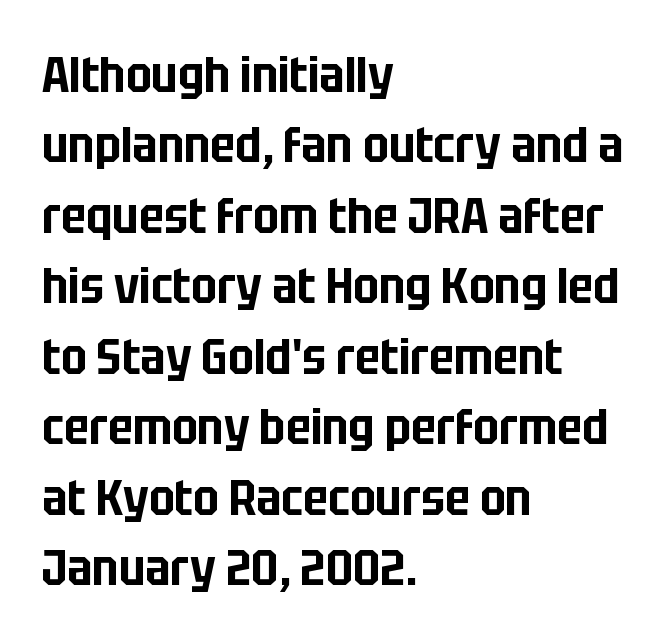
{"serif": "no", "italic": "no", "width": "condensed", "stroke_contrast": "low", "x_height": "large", "monospaced": "no", "underline": "no", "align": "left", "line_spacing": "normal", "line_spacing_ratio": 1.41, "letter_spacing": "normal", "letter_spacing_em": 0.0, "glyph_px": 50}
